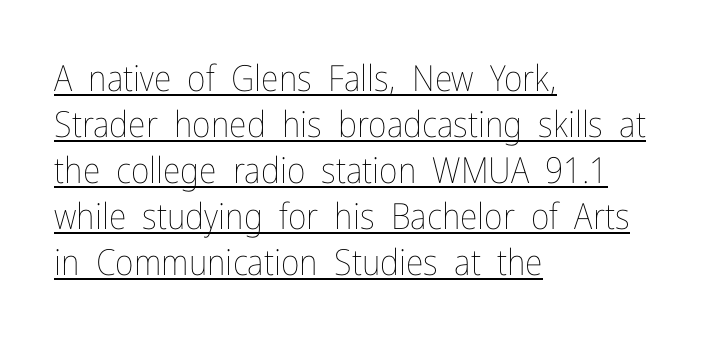
{"italic": "no", "bold": "no", "weight": "thin", "width": "condensed", "stroke_contrast": "low", "x_height": "medium", "monospaced": "no", "underline": "yes", "align": "left", "line_spacing": "normal", "line_spacing_ratio": 1.28, "letter_spacing": "normal", "letter_spacing_em": 0.0, "glyph_px": 36}
